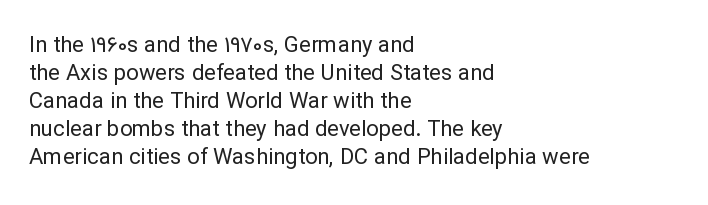
{"italic": "no", "bold": "no", "underline": "no", "align": "left", "line_spacing": "normal", "line_spacing_ratio": 1.27, "letter_spacing": "normal", "letter_spacing_em": 0.0, "glyph_px": 22}
